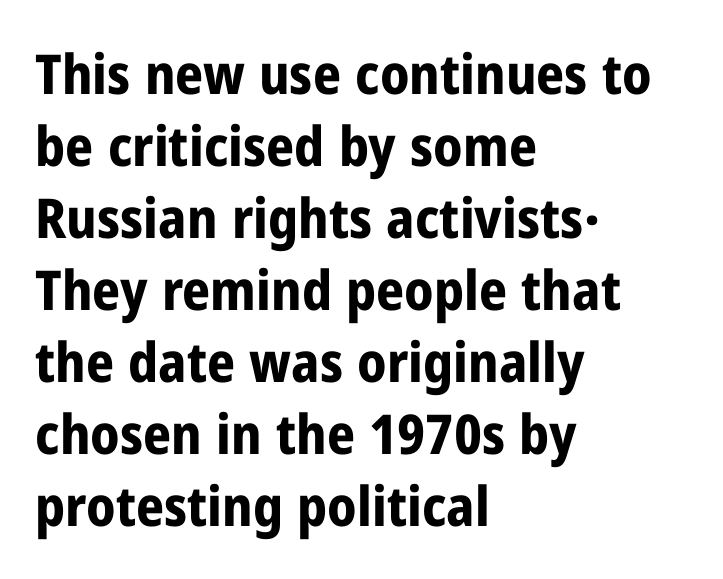
The image shows 55 px bold, condensed sans-serif type, upright; set left-aligned, normal line spacing (1.31x), normal letter spacing, not underlined; low stroke contrast and a medium x-height.
